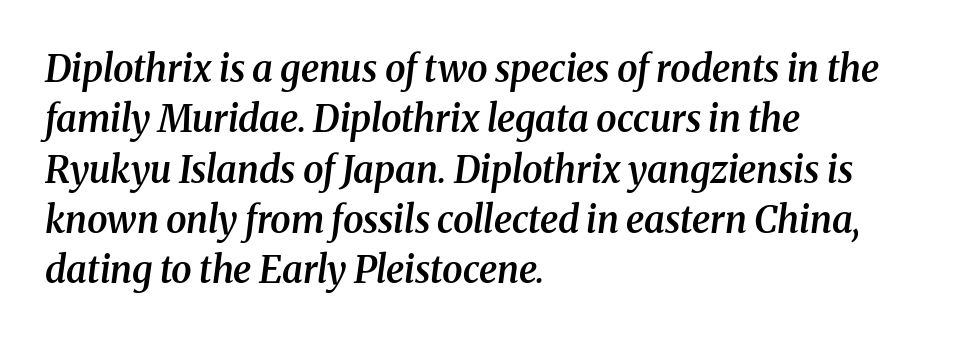
The image shows 37 px semibold serif type, italic (leaning right); set left-aligned, normal line spacing (1.36x), normal letter spacing, not underlined; medium stroke contrast and a medium x-height.
